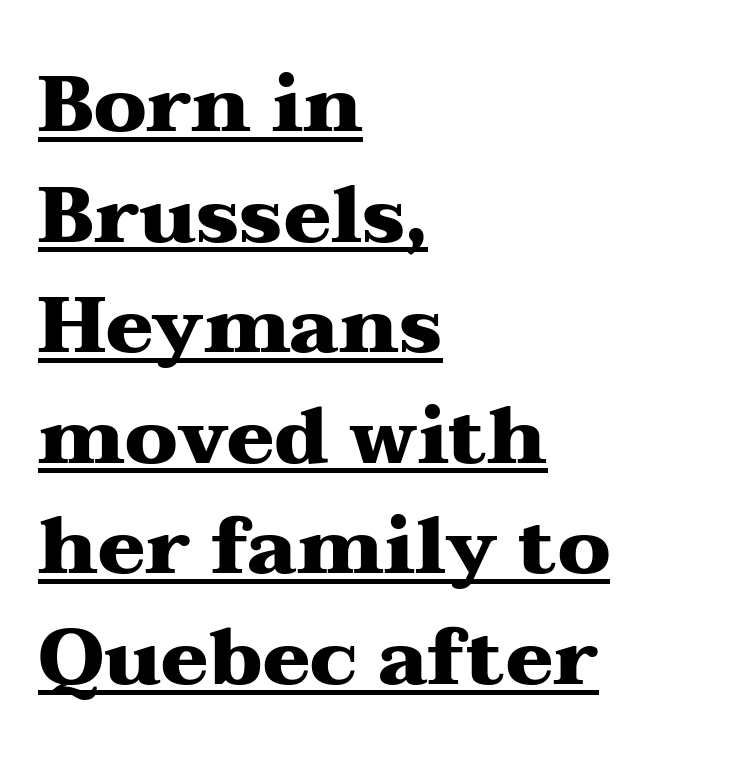
The image shows 79 px heavy, wide serif type, upright; set left-aligned, normal line spacing (1.4x), normal letter spacing, underlined; medium stroke contrast and a medium x-height.
